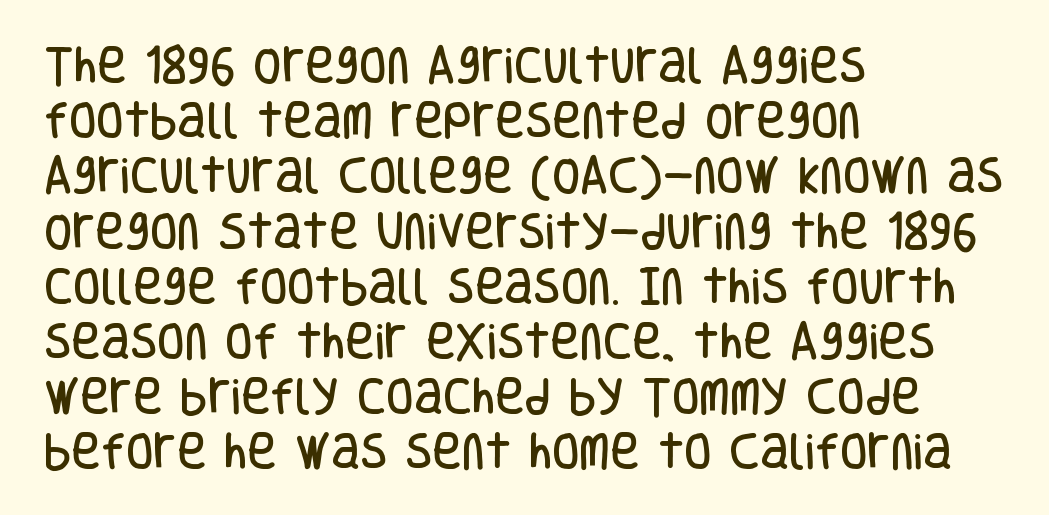
{"serif": "no", "italic": "no", "width": "condensed", "stroke_contrast": "low", "x_height": "large", "monospaced": "no", "underline": "no", "align": "left", "line_spacing": "normal", "line_spacing_ratio": 1.38, "letter_spacing": "normal", "letter_spacing_em": 0.0, "glyph_px": 40}
